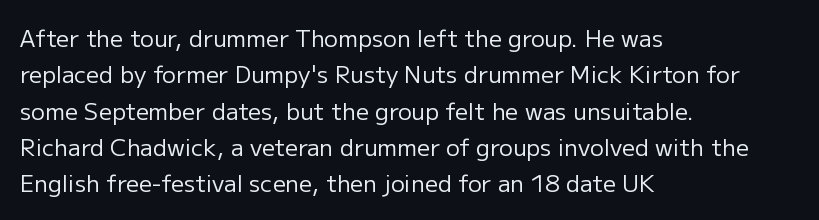
{"italic": "no", "bold": "no", "underline": "no", "align": "left", "line_spacing": "normal", "line_spacing_ratio": 1.58, "letter_spacing": "normal", "letter_spacing_em": 0.0, "glyph_px": 23}
